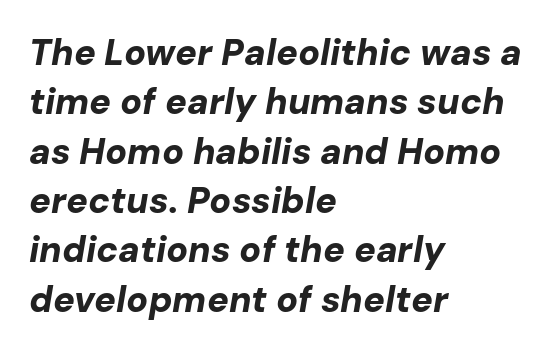
The image shows 36 px bold type, italic (leaning right); set left-aligned, normal line spacing (1.37x), normal letter spacing, not underlined; low stroke contrast and a medium x-height.
